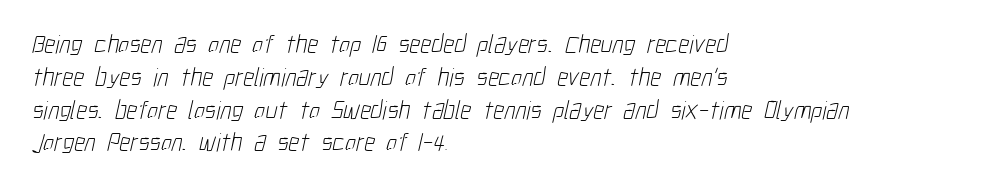
Q: Is the text bold? A: No.
Q: Is the text underlined? A: No.
Q: How is the paragraph aligned? A: Left-aligned.
Q: Is the spacing between letters normal or unusually wide? A: Normal.
Q: Is the spacing between lines tight, normal or loose? A: Normal.
